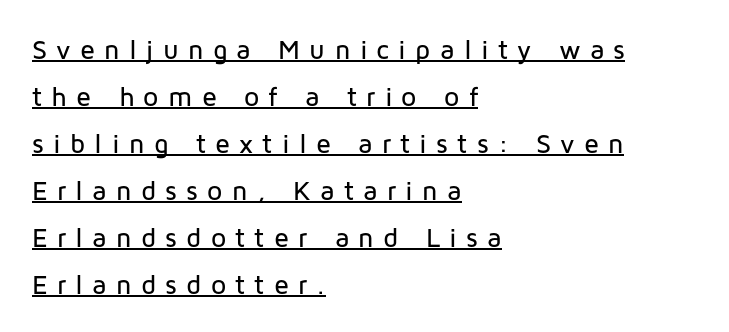
Q: Is the text italic (slanted)? A: No, it is upright.
Q: Is the text underlined? A: Yes.
Q: How is the paragraph aligned? A: Left-aligned.
Q: Is the spacing between letters normal or unusually wide? A: Unusually wide.
